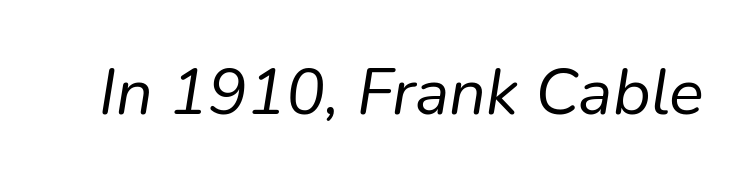
Here the glyphs are tracked normally, forming tight word shapes. Weight: regular or lighter. Each letter keeps its own natural width here, so spacing adapts to shape. Lines of text with bare space underneath. An italicized treatment has been applied to the whole sample.
